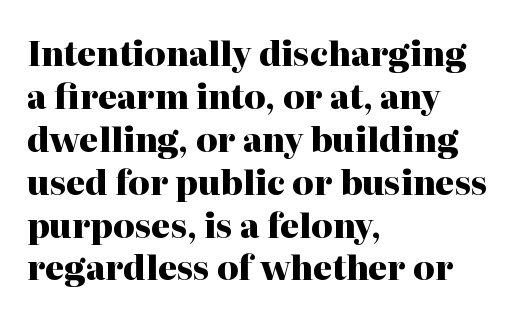
Compared with an ordinary text face, these strokes are far heavier — a full bold. Reading down the block, your eye returns to a fixed left position each line. When letters stand straight like this, we call the style roman or upright. You could not count columns in this text — the font is proportionally spaced. Regarding serifs, this sample has them.
